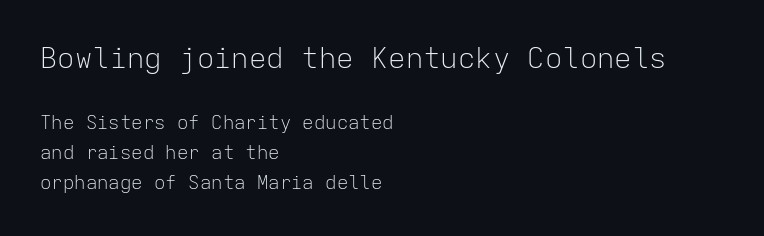
{"serif": "no", "italic": "no", "bold": "no", "weight": "light", "width": "normal", "stroke_contrast": "low", "x_height": "medium", "monospaced": "yes", "underline": "no", "align": "left", "line_spacing": "normal", "line_spacing_ratio": 1.6, "letter_spacing": "normal", "letter_spacing_em": 0.0, "larger_block": "first", "size_ratio": 1.53, "glyph_px": 29}
